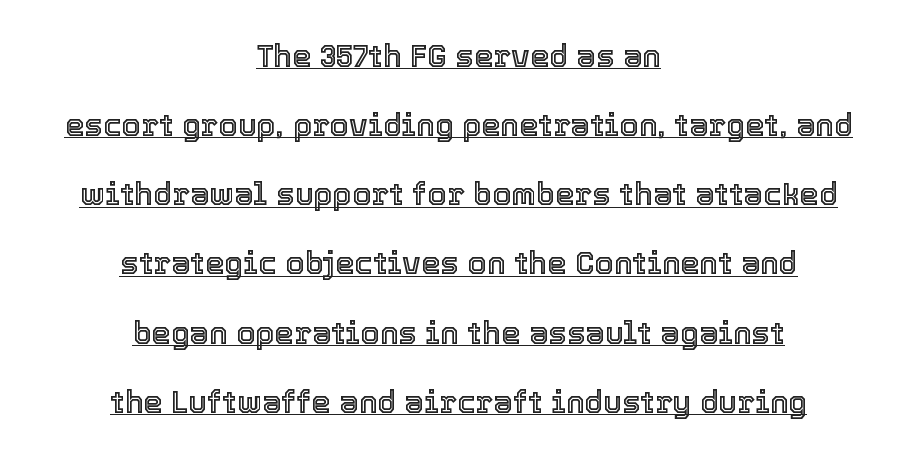
Proportional: the letters do not fall into vertical columns. The font's upright variant was chosen for this text. Leading: increased. The rag falls on both sides of this text block equally. Quick note: underline on.
